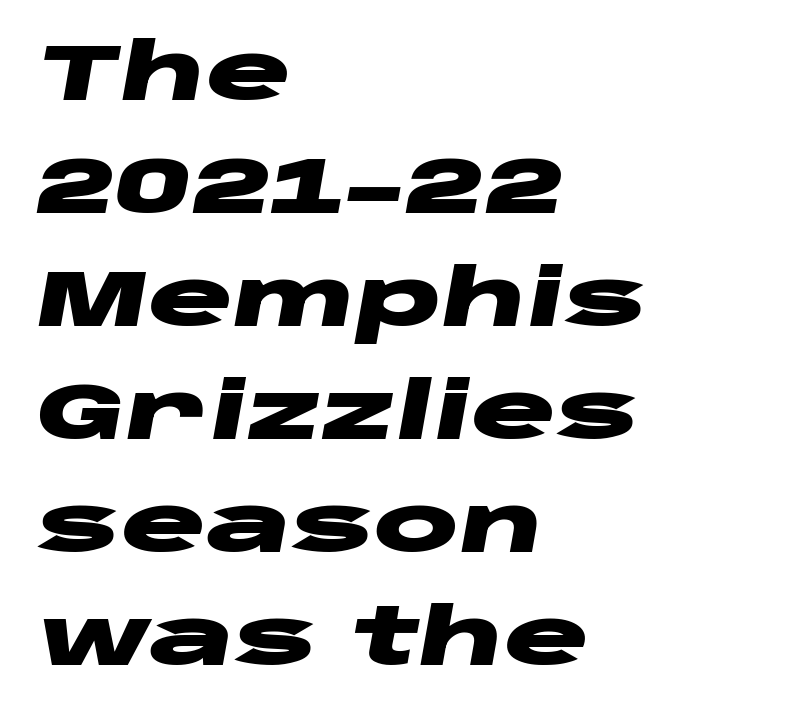
Q: Is the text bold? A: Yes.
Q: Is the text italic (slanted)? A: Yes, it leans right by about 10 degrees.
Q: Is the text underlined? A: No.
Q: How is the paragraph aligned? A: Left-aligned.
Q: Is the spacing between letters normal or unusually wide? A: Normal.
Q: Is the spacing between lines tight, normal or loose? A: Normal.
Q: Width (condensed, normal, or wide)? A: Wide.
Q: Stroke contrast? A: Low.
Q: x-height? A: Large.
Q: Monospaced? A: No.
